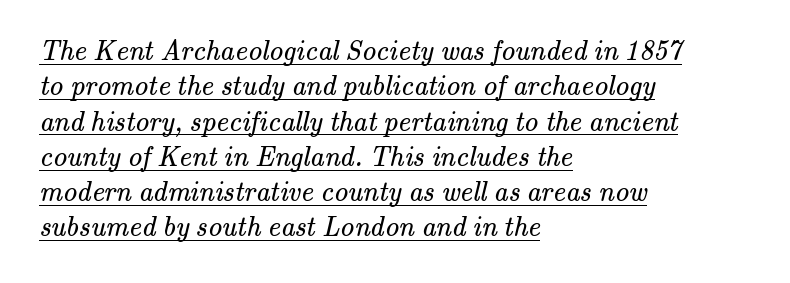
A typesetter would label this face a serif. The rendering keeps characters at their native spacing. Notice how a bar underscores the lettering throughout. Line starts are locked; line ends wander. You could not count columns in this text — the font is proportionally spaced.
